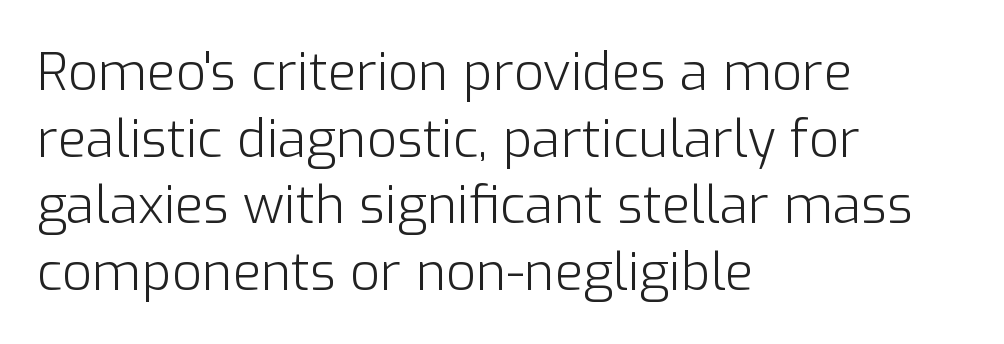
The image shows 52 px light sans-serif type, upright; set left-aligned, normal line spacing (1.28x), normal letter spacing, not underlined; low stroke contrast and a medium x-height.
